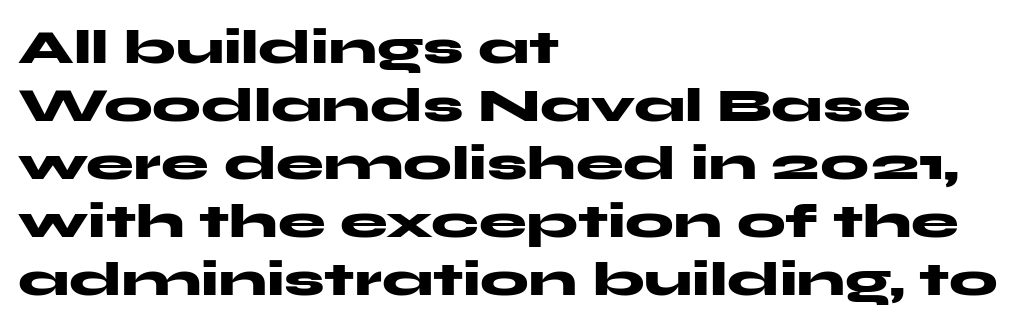
{"serif": "no", "italic": "no", "bold": "yes", "weight": "heavy", "width": "wide", "stroke_contrast": "medium", "x_height": "medium", "monospaced": "no", "underline": "no", "align": "left", "line_spacing_ratio": 1.21, "letter_spacing": "normal", "letter_spacing_em": 0.0, "glyph_px": 48}
